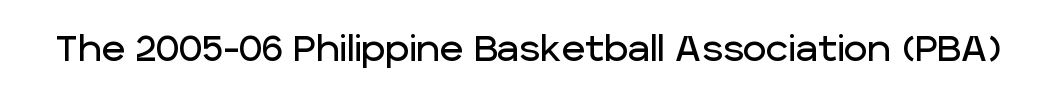
Q: Is the text italic (slanted)? A: No, it is upright.
Q: Is the typeface a serif or a sans-serif typeface? A: Sans-serif.
Q: Is the text underlined? A: No.
Q: Is the spacing between letters normal or unusually wide? A: Normal.
Q: Width (condensed, normal, or wide)? A: Normal.
Q: Stroke contrast? A: Low.
Q: x-height? A: Large.
Q: Monospaced? A: No.
